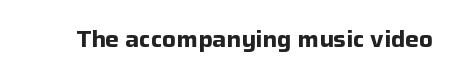
{"italic": "no", "bold": "yes", "underline": "no", "letter_spacing": "normal", "letter_spacing_em": 0.0, "glyph_px": 23}
